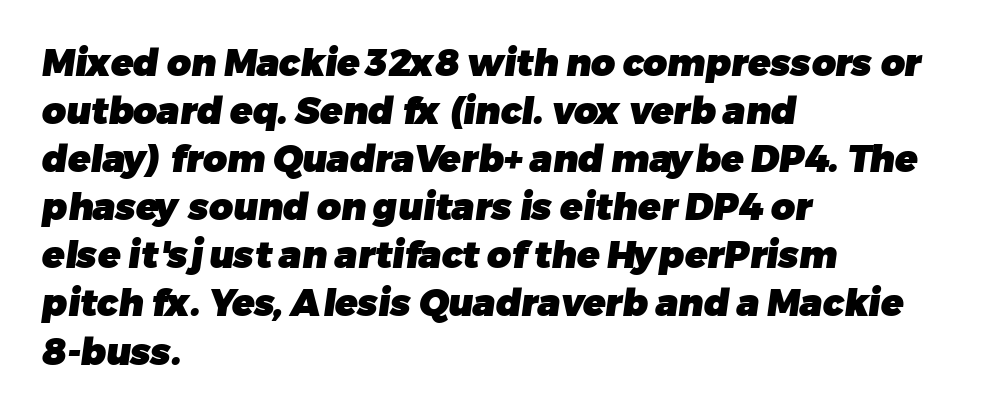
The rendering uses a bold face; every stroke is thick and dark. Visually the block forms a straight wall on the left and a jagged coastline on the right. Short note: letters normally spaced. Evenly set lines give the paragraph a standard silhouette. Just letters on the line, the space beneath them empty. What kind of face is this? One without serifs — a sans.
